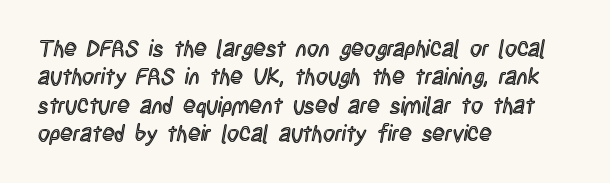
One-word summary of the alignment: left. These lines keep a tight, regular rhythm from letter to letter. Letters rest on an invisible, unmarked baseline.
